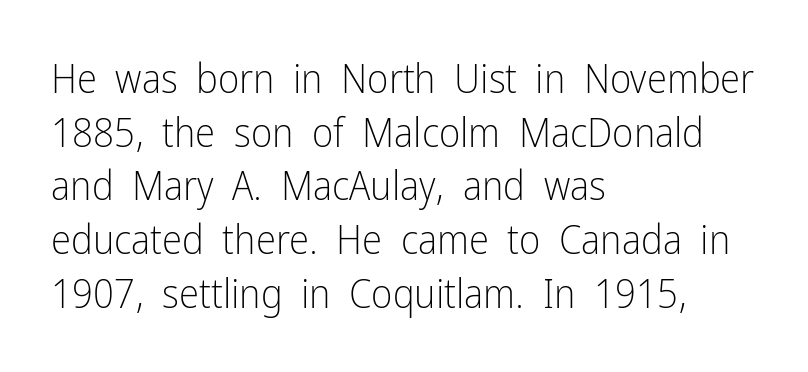
Leading: standard. Lines of text with bare space underneath. Compared with typical body copy, the letter spacing here is the same. Posture: straight, roman, zero tilt.
